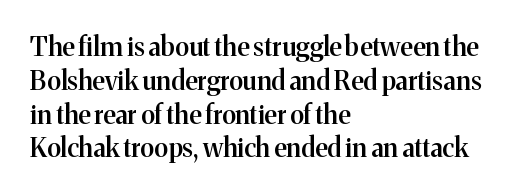
{"italic": "no", "bold": "semi", "underline": "no", "align": "left", "line_spacing": "normal", "line_spacing_ratio": 1.3, "letter_spacing": "normal", "letter_spacing_em": 0.0, "glyph_px": 26}
